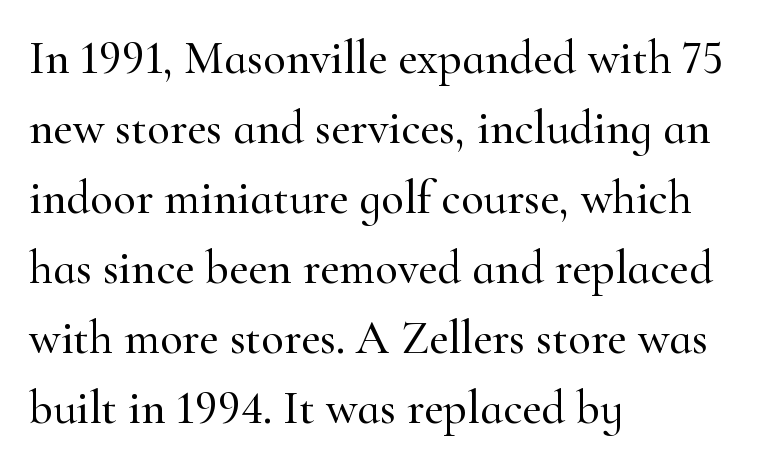
{"serif": "yes", "italic": "no", "width": "normal", "stroke_contrast": "high", "x_height": "small", "monospaced": "no", "underline": "no", "align": "left", "line_spacing": "normal", "line_spacing_ratio": 1.49, "letter_spacing": "normal", "letter_spacing_em": 0.0, "glyph_px": 47}
